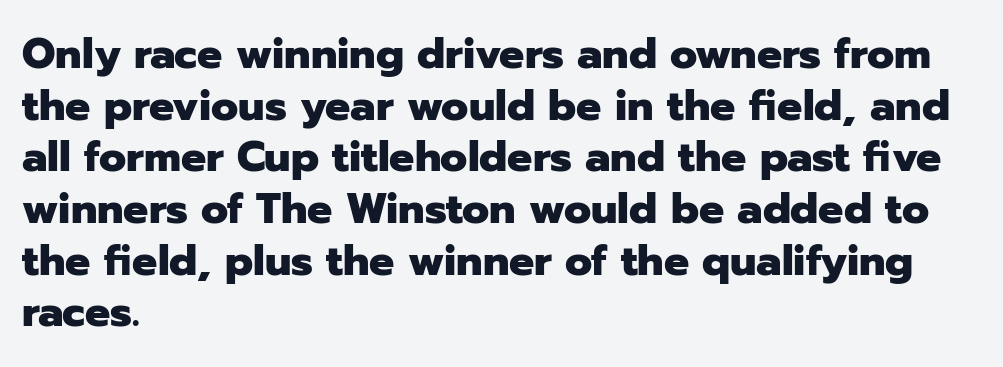
Words appear dense and cohesive because spacing is normal. Check under the words: just untouched page. Type style note: lacks serifs. Think of a printed novel: that variable character pitch is what you see here.
